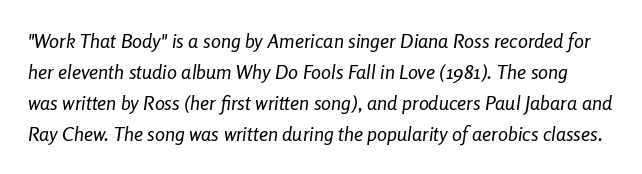
{"italic": "yes", "lean": "right", "slant_degrees": 8, "bold": "no", "underline": "no", "line_spacing": "normal", "line_spacing_ratio": 1.55, "letter_spacing": "normal", "letter_spacing_em": 0.0, "glyph_px": 20}
